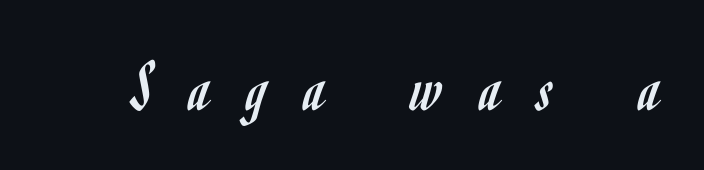
{"serif": "no", "bold": "no", "weight": "regular", "width": "condensed", "stroke_contrast": "low", "x_height": "small", "monospaced": "no", "underline": "no", "letter_spacing": "wide", "letter_spacing_em": 0.5, "glyph_px": 74}
